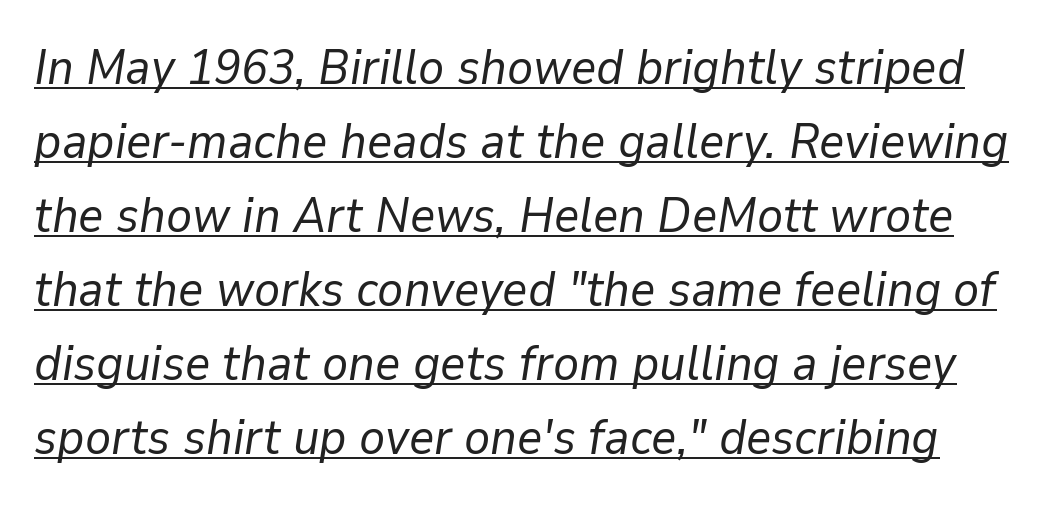
{"italic": "yes", "lean": "right", "slant_degrees": 9, "bold": "no", "weight": "regular", "width": "normal", "stroke_contrast": "low", "x_height": "medium", "monospaced": "no", "underline": "yes", "line_spacing": "normal", "line_spacing_ratio": 1.51, "letter_spacing": "normal", "letter_spacing_em": 0.0, "glyph_px": 49}
